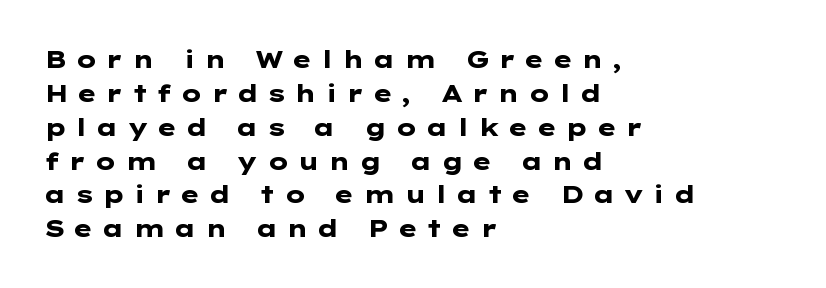
Weight: bold. Regarding leading, the lines here are spaced in the standard way. These lines are set flush left with a ragged right edge. Every stem runs plumb, perpendicular to the baseline. Tracking here is generous; glyphs stand well apart from one another.
